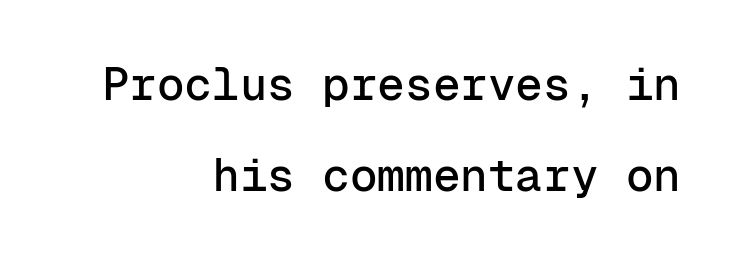
Q: Is the text italic (slanted)? A: No, it is upright.
Q: Is the typeface a serif or a sans-serif typeface? A: Sans-serif.
Q: Is the text underlined? A: No.
Q: How is the paragraph aligned? A: Right-aligned.
Q: Is the spacing between letters normal or unusually wide? A: Normal.
Q: Is the spacing between lines tight, normal or loose? A: Loose.
Q: Width (condensed, normal, or wide)? A: Normal.
Q: Stroke contrast? A: Low.
Q: x-height? A: Medium.
Q: Monospaced? A: Yes.
